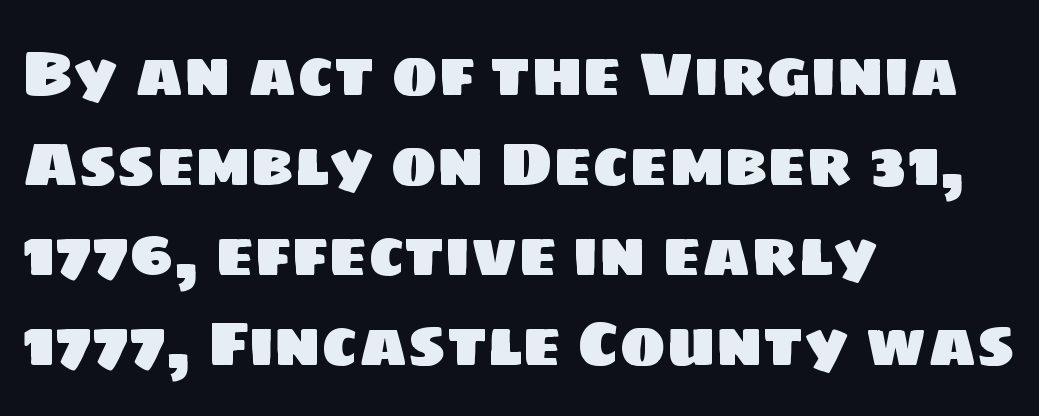
Characters follow at the spacing the type designer built in. Think of a printed novel: that variable character pitch is what you see here. Each line starts at the same left margin while the right side varies. Letters rest on an invisible, unmarked baseline.
